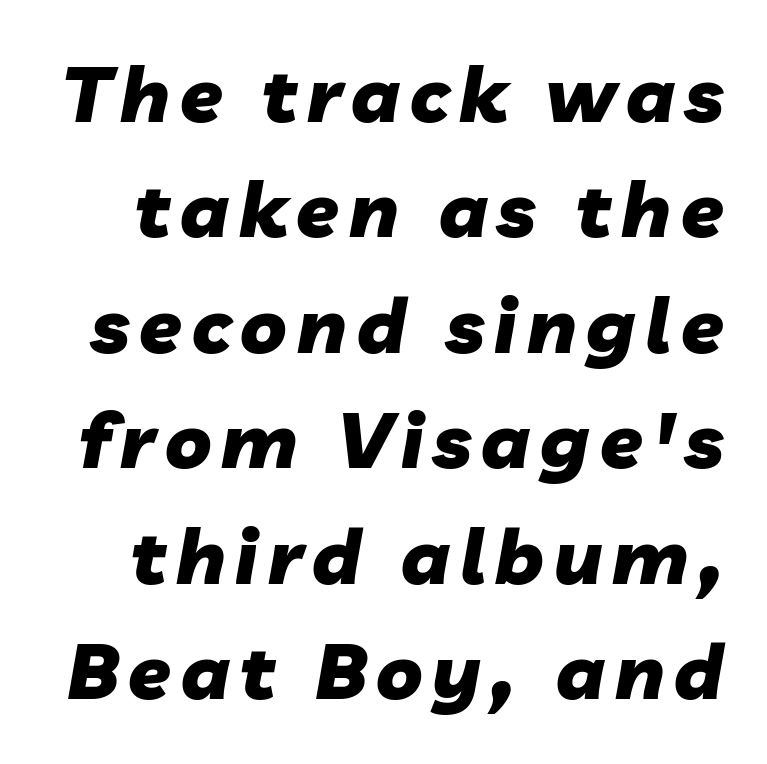
Q: Is the text bold? A: Yes.
Q: Is the text italic (slanted)? A: Yes, it leans right by about 10 degrees.
Q: Is the text underlined? A: No.
Q: Is the spacing between lines tight, normal or loose? A: Normal.
Q: Width (condensed, normal, or wide)? A: Normal.
Q: Stroke contrast? A: Low.
Q: x-height? A: Medium.
Q: Monospaced? A: No.
